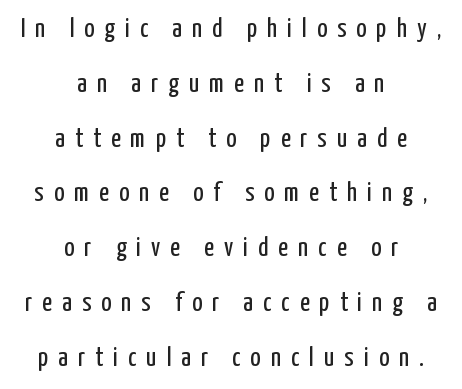
{"italic": "no", "bold": "no", "underline": "no", "align": "center", "line_spacing": "loose", "line_spacing_ratio": 2.03, "letter_spacing": "wide", "letter_spacing_em": 0.37, "glyph_px": 27}
